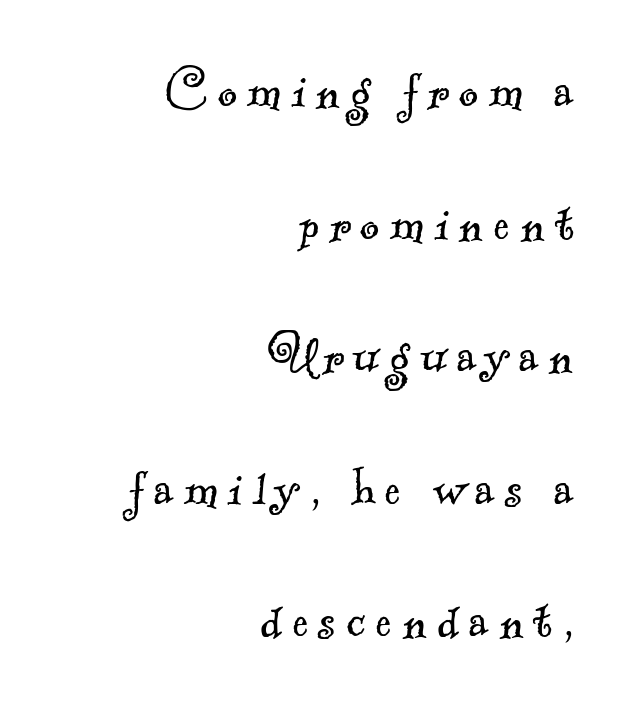
The image shows 60 px light serif type; set right-aligned, loose line spacing (2.21x), not underlined; a small x-height.
